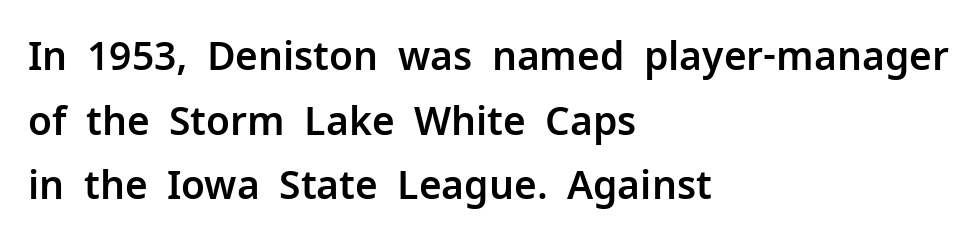
Q: Is the text italic (slanted)? A: No, it is upright.
Q: Is the typeface a serif or a sans-serif typeface? A: Sans-serif.
Q: Is the text underlined? A: No.
Q: How is the paragraph aligned? A: Left-aligned.
Q: Is the spacing between letters normal or unusually wide? A: Normal.
Q: Is the spacing between lines tight, normal or loose? A: Normal.
Q: Width (condensed, normal, or wide)? A: Normal.
Q: Stroke contrast? A: Low.
Q: x-height? A: Medium.
Q: Monospaced? A: No.
